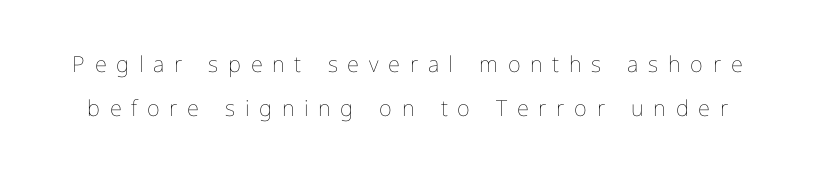
Q: Is the text bold? A: No.
Q: Is the text italic (slanted)? A: No, it is upright.
Q: Is the text underlined? A: No.
Q: Is the spacing between letters normal or unusually wide? A: Unusually wide.
Q: Is the spacing between lines tight, normal or loose? A: Loose.
